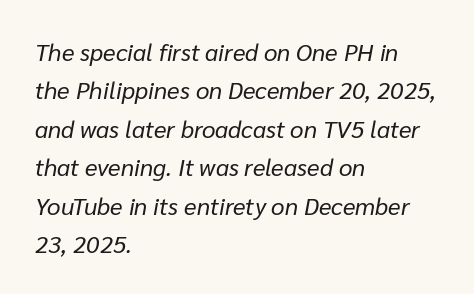
{"italic": "yes", "lean": "right", "slant_degrees": 10, "bold": "no", "underline": "no", "align": "left", "line_spacing": "normal", "line_spacing_ratio": 1.6, "letter_spacing": "normal", "letter_spacing_em": 0.0, "glyph_px": 24}
